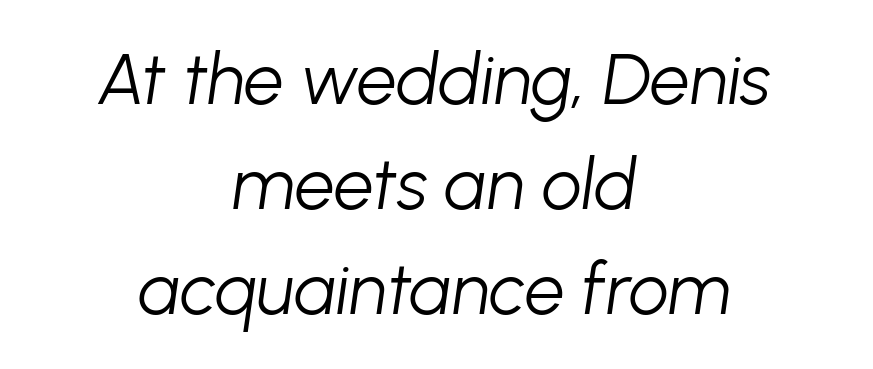
The image shows 71 px light type, italic (leaning right); set centered, normal line spacing (1.48x), normal letter spacing, not underlined; low stroke contrast and a medium x-height.
